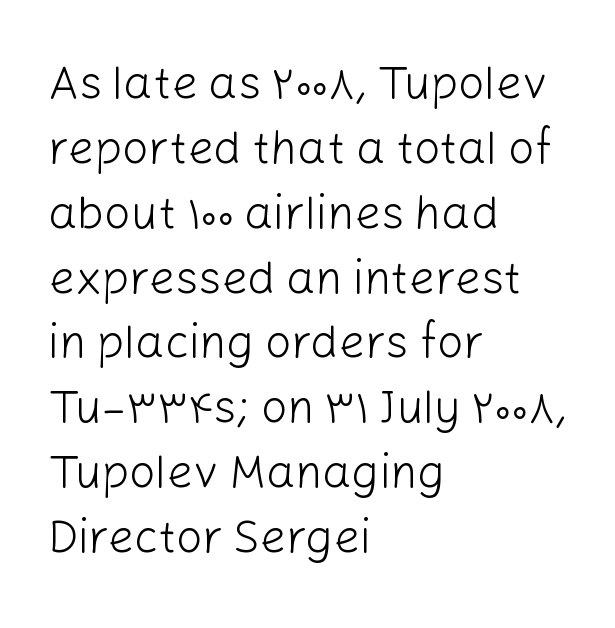
The image shows 46 px light sans-serif type, upright; set left-aligned, normal line spacing (1.41x), normal letter spacing, not underlined; low stroke contrast and a medium x-height.
